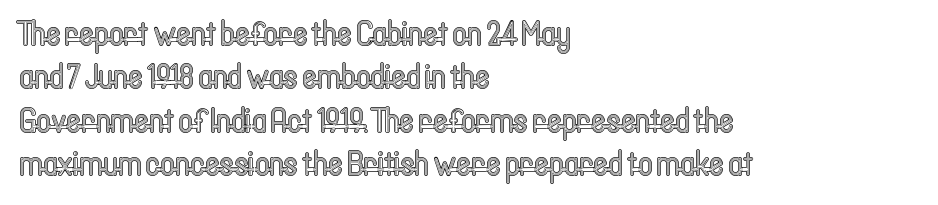
Q: Is the text italic (slanted)? A: No, it is upright.
Q: Is the text underlined? A: No.
Q: How is the paragraph aligned? A: Left-aligned.
Q: Is the spacing between letters normal or unusually wide? A: Normal.
Q: Width (condensed, normal, or wide)? A: Condensed.
Q: x-height? A: Medium.
Q: Monospaced? A: No.
